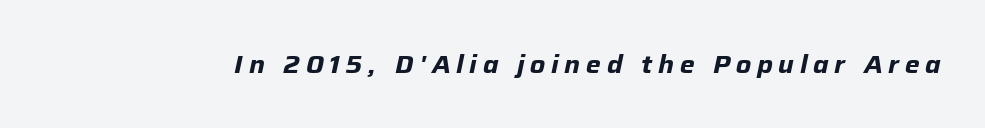
{"italic": "yes", "lean": "right", "slant_degrees": 12, "bold": "yes", "underline": "no", "letter_spacing": "wide", "letter_spacing_em": 0.23, "glyph_px": 25}
